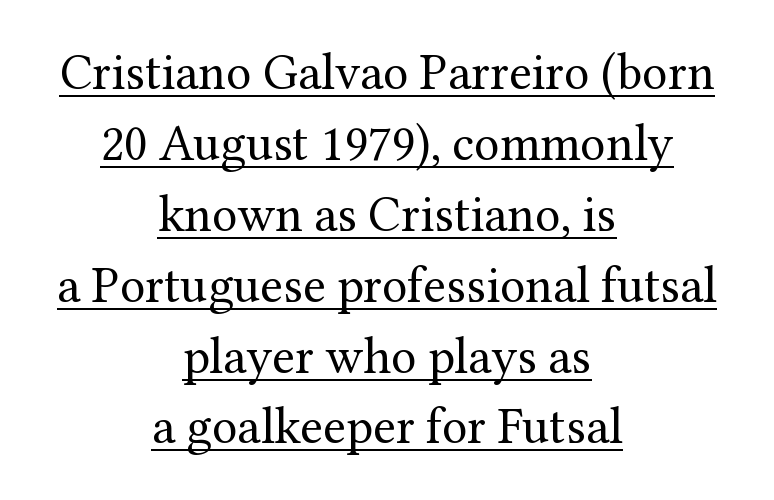
Tall strokes in this sample are plumb rather than angled. Spacing between characters is what you'd get straight out of the box. Visually the block forms a symmetrical silhouette, jagged on both flanks. Proportional: the letters do not fall into vertical columns. A typographer would call this underscored text.
